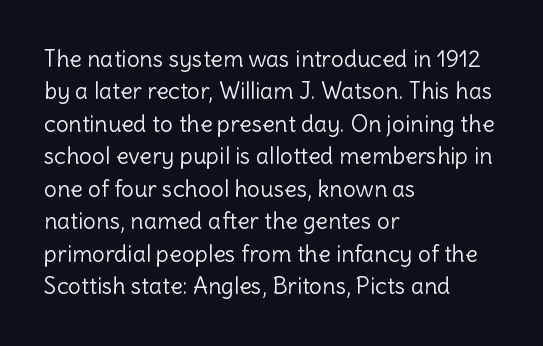
{"italic": "no", "bold": "no", "underline": "no", "align": "left", "line_spacing": "normal", "line_spacing_ratio": 1.41, "letter_spacing": "normal", "letter_spacing_em": 0.0, "glyph_px": 23}
